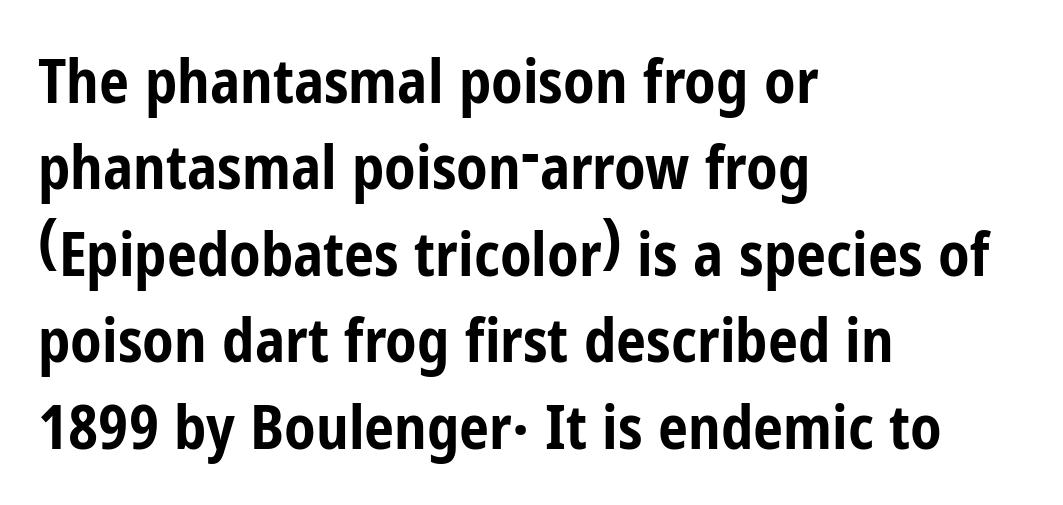
Ascenders rise straight up at ninety degrees. Honestly, the row spacing looks completely unremarkable. Each row of text sits above clean, open space. A student would call this left alignment; a typographer would say flush left, rag right. In terms of letterform style, serifs are entirely absent. Standard letterfit; no display-style spreading of the glyphs.
